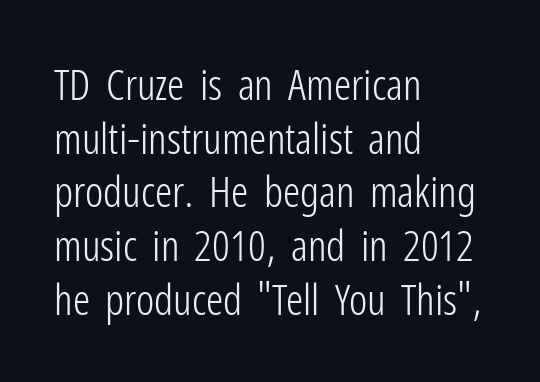
The image shows 43 px light, condensed sans-serif type, upright; set left-aligned, normal line spacing (1.25x), normal letter spacing, not underlined; low stroke contrast and a medium x-height.
